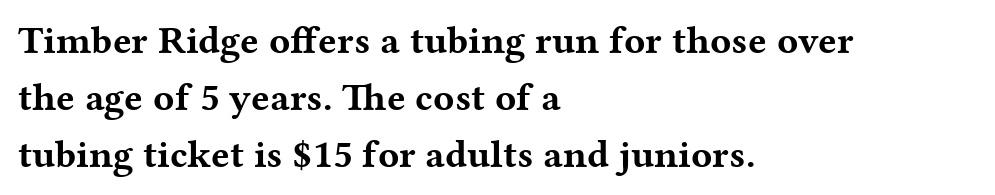
The letters advance in unequal steps, a hallmark of proportional type. The lettering stays uniformly vertical, giving the passage a roman look. Tracking value appears to be zero — textbook default spacing. The letters are bold, with thick, heavy strokes. Line spacing here is normal. Nobody drew a line under any word here.
